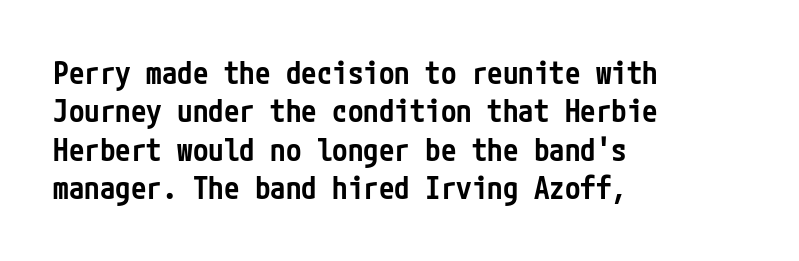
Vertical strokes here are truly vertical. The rendering shows plain stroke endings on the letterforms — a sans-serif design. The rag falls on the right side of this text block. The strip under each line holds only bare page. The face used here is rendered with its standard letterfit. Weight check: semibold — heavier than regular, not quite bold.
